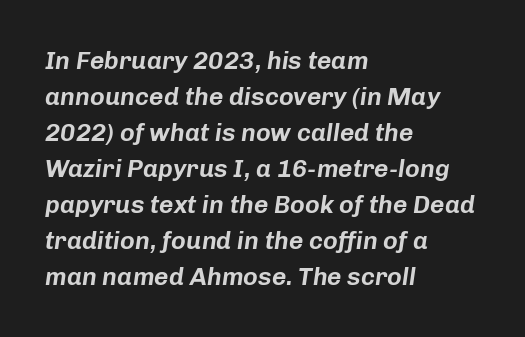
{"italic": "yes", "lean": "right", "slant_degrees": 8, "underline": "no", "align": "left", "line_spacing": "normal", "line_spacing_ratio": 1.44, "letter_spacing": "normal", "letter_spacing_em": 0.0, "glyph_px": 25}
